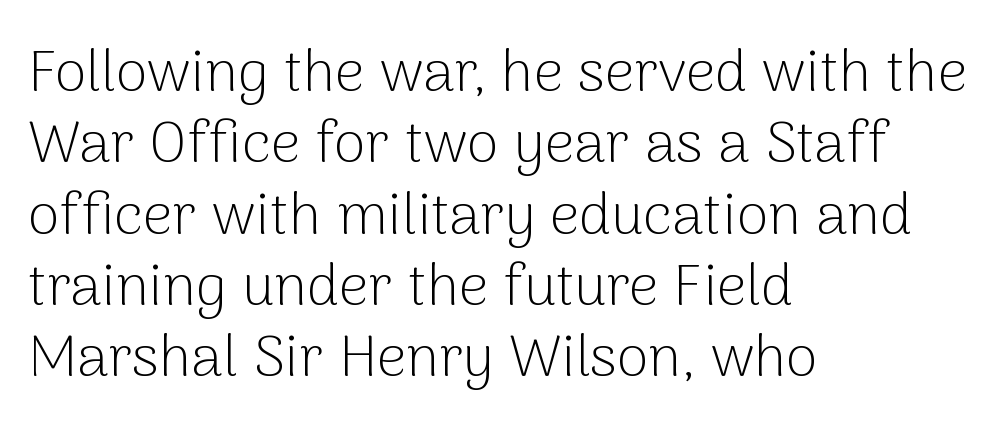
Q: Is the text bold? A: No.
Q: Is the text italic (slanted)? A: No, it is upright.
Q: Is the typeface a serif or a sans-serif typeface? A: Sans-serif.
Q: Is the text underlined? A: No.
Q: How is the paragraph aligned? A: Left-aligned.
Q: Is the spacing between letters normal or unusually wide? A: Normal.
Q: Width (condensed, normal, or wide)? A: Normal.
Q: Stroke contrast? A: Low.
Q: x-height? A: Medium.
Q: Monospaced? A: No.
